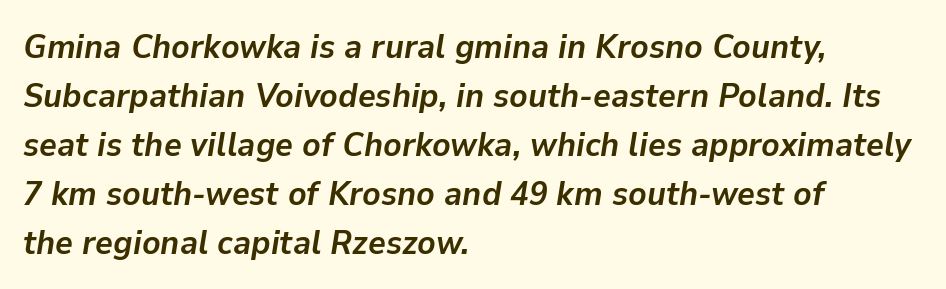
The image shows 34 px semibold type, italic (leaning right); set left-aligned, normal line spacing (1.44x), normal letter spacing, not underlined; low stroke contrast and a medium x-height.
